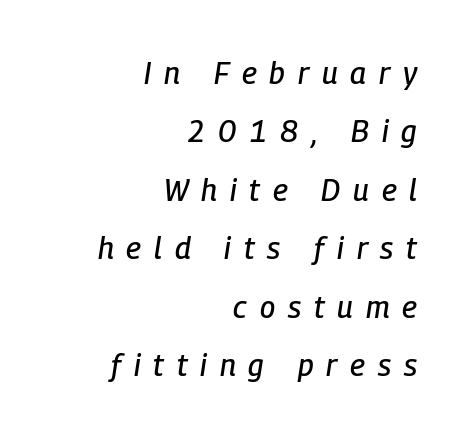
The image shows 30 px condensed type, italic (leaning right); set right-aligned, loose line spacing (1.95x), unusually wide letter spacing (+0.43 em), not underlined; low stroke contrast and a medium x-height.
